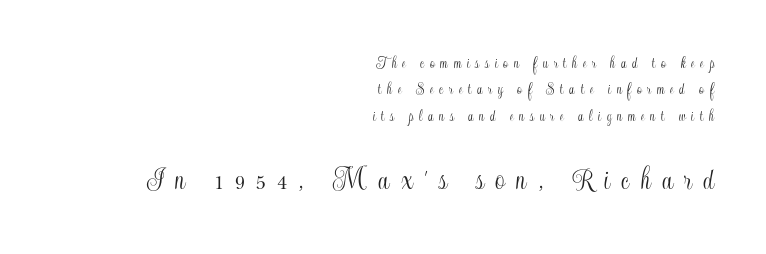
Q: Is the text italic (slanted)? A: Yes.
Q: Is the text underlined? A: No.
Q: How is the paragraph aligned? A: Right-aligned.
Q: Is the spacing between letters normal or unusually wide? A: Unusually wide.
Q: Is the spacing between lines tight, normal or loose? A: Normal.
Q: Which block of text is set in a larger size, the first (top) or the second (bottom)? A: The second (bottom) one.
Q: Width (condensed, normal, or wide)? A: Condensed.
Q: x-height? A: Small.
Q: Monospaced? A: No.
